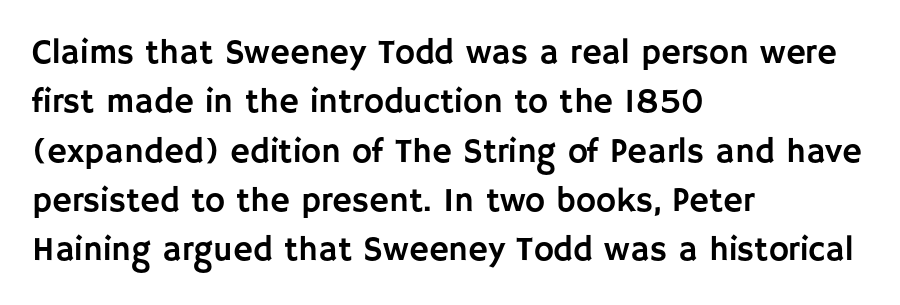
{"serif": "no", "italic": "no", "width": "normal", "stroke_contrast": "low", "x_height": "large", "monospaced": "no", "underline": "no", "align": "left", "line_spacing": "normal", "line_spacing_ratio": 1.45, "letter_spacing": "normal", "letter_spacing_em": 0.0, "glyph_px": 34}
